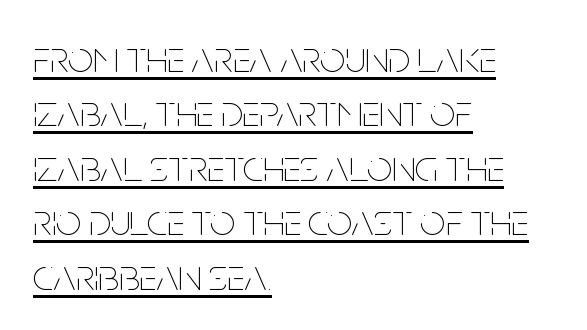
The image shows 45 px thin, condensed type, upright; set left-aligned, line spacing 1.21x, normal letter spacing, underlined; low stroke contrast and a large x-height.
